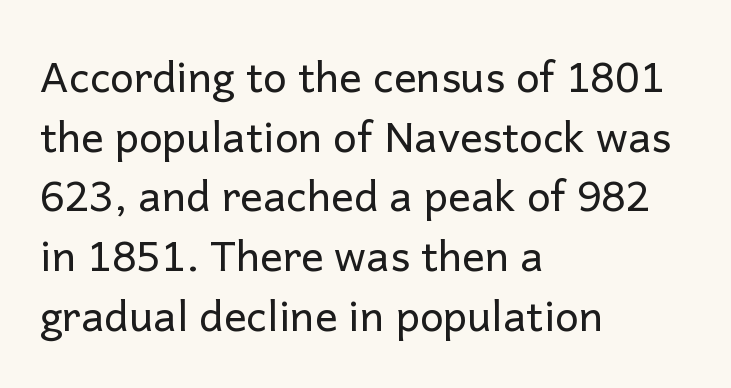
The image shows 42 px regular-weight sans-serif type, upright; set left-aligned, normal line spacing (1.42x), normal letter spacing, not underlined; low stroke contrast and a medium x-height.
